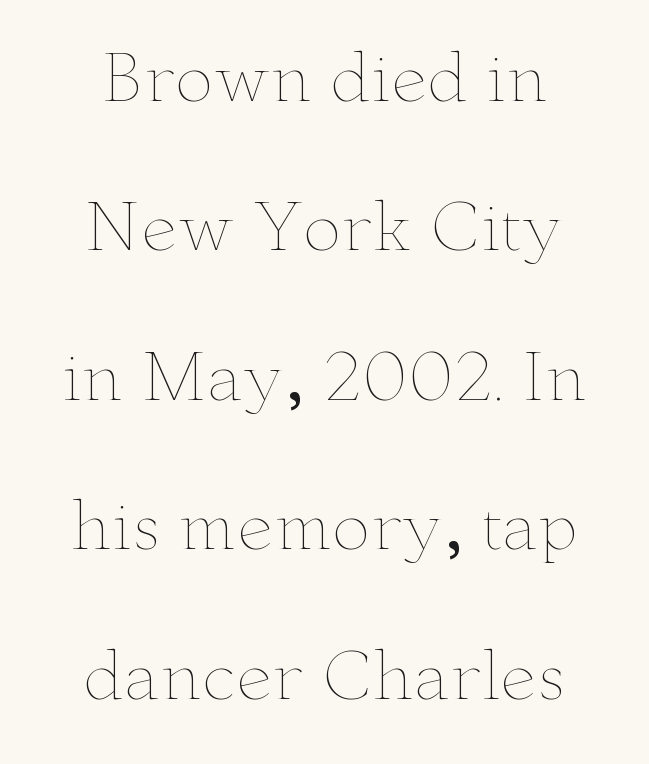
Q: Is the text bold? A: No.
Q: Is the text italic (slanted)? A: No, it is upright.
Q: Is the text underlined? A: No.
Q: Is the spacing between letters normal or unusually wide? A: Normal.
Q: Is the spacing between lines tight, normal or loose? A: Loose.
Q: Width (condensed, normal, or wide)? A: Wide.
Q: Stroke contrast? A: Low.
Q: x-height? A: Small.
Q: Monospaced? A: No.
